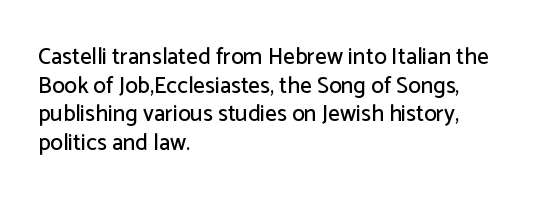
Each line starts at the same left margin while the right side varies. This sample uses plain, unmodified letter spacing. Only glyphs here, with clear space below each row. The letters stand upright; this is a roman face.
